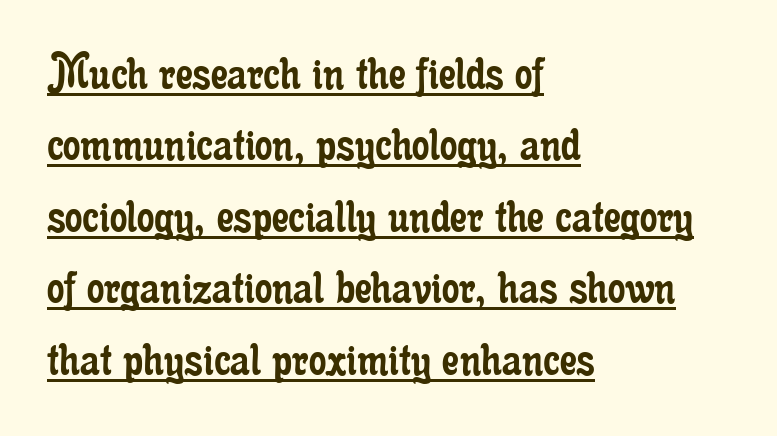
The image shows 55 px regular-weight, condensed serif type, upright; set left-aligned, normal line spacing (1.3x), normal letter spacing, underlined; low stroke contrast and a small x-height.
